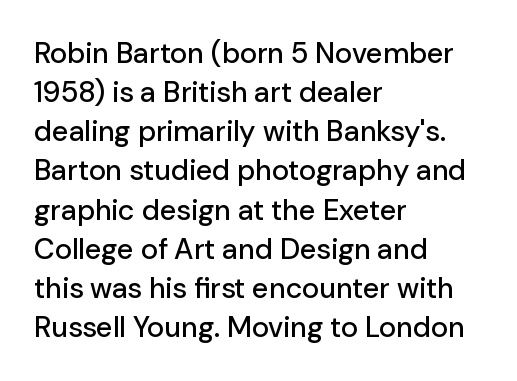
Nobody touched the tracking dial on this one. Words float on clear page, feet unadorned. The letters stand straight up with perfectly vertical stems. The face used here is proportionally spaced, like ordinary book or web type.
